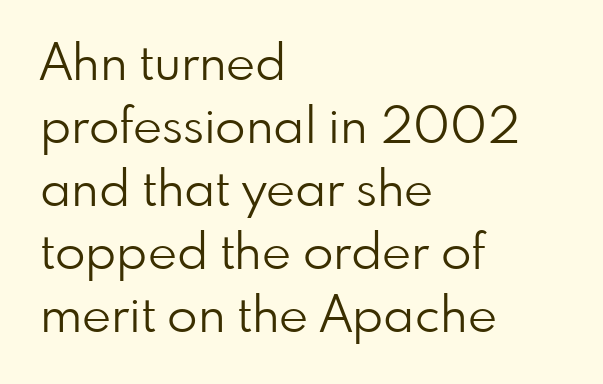
Q: Is the text bold? A: No.
Q: Is the text italic (slanted)? A: No, it is upright.
Q: Is the typeface a serif or a sans-serif typeface? A: Sans-serif.
Q: Is the text underlined? A: No.
Q: How is the paragraph aligned? A: Left-aligned.
Q: Is the spacing between letters normal or unusually wide? A: Normal.
Q: Is the spacing between lines tight, normal or loose? A: Normal.
Q: Width (condensed, normal, or wide)? A: Normal.
Q: Stroke contrast? A: Low.
Q: x-height? A: Small.
Q: Monospaced? A: No.
